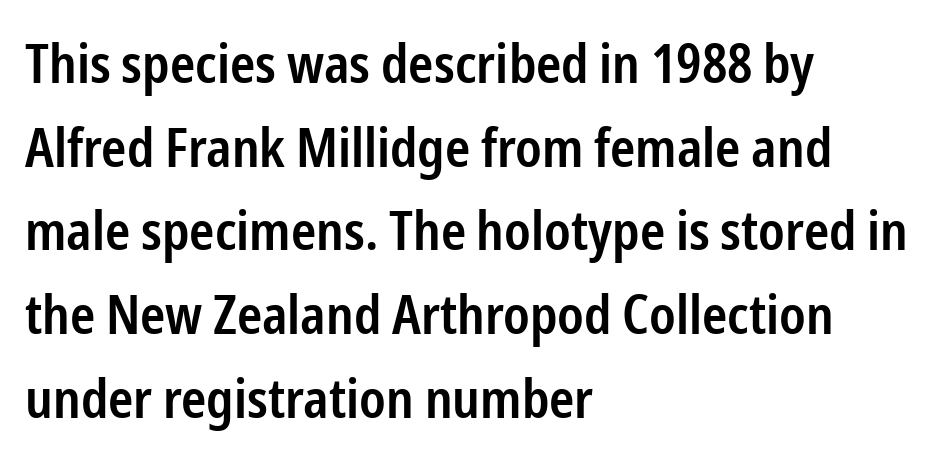
Q: Is the text bold? A: Semi-bold.
Q: Is the text italic (slanted)? A: No, it is upright.
Q: Is the typeface a serif or a sans-serif typeface? A: Sans-serif.
Q: Is the text underlined? A: No.
Q: How is the paragraph aligned? A: Left-aligned.
Q: Is the spacing between letters normal or unusually wide? A: Normal.
Q: Is the spacing between lines tight, normal or loose? A: Normal.
Q: Width (condensed, normal, or wide)? A: Condensed.
Q: Stroke contrast? A: Low.
Q: x-height? A: Medium.
Q: Monospaced? A: No.
